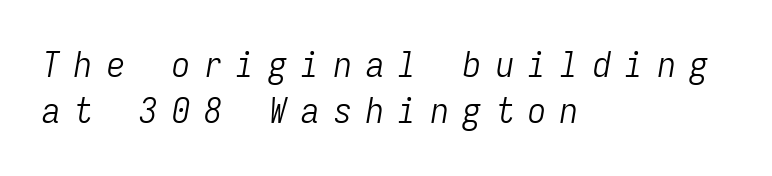
Anything drawn beneath the words? Only blank space. Looks like terminal output: every glyph gets an equal slot. Compared with typical paragraphs, the rows here are spaced about the same. There's an unmistakable incline to the writing here. Unbolded letterforms with no extra heft.
